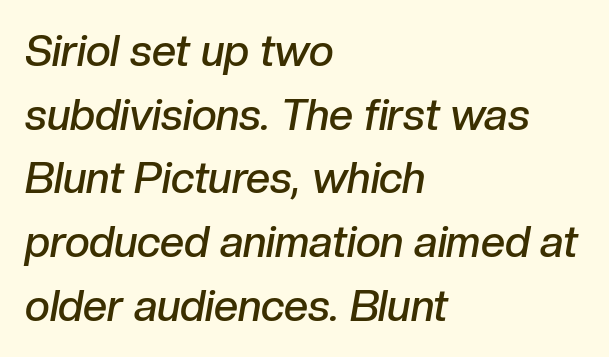
{"italic": "yes", "lean": "right", "slant_degrees": 10, "bold": "semi", "weight": "semibold", "width": "normal", "stroke_contrast": "low", "x_height": "medium", "monospaced": "no", "underline": "no", "align": "left", "line_spacing": "normal", "line_spacing_ratio": 1.48, "letter_spacing": "normal", "letter_spacing_em": 0.0, "glyph_px": 43}
